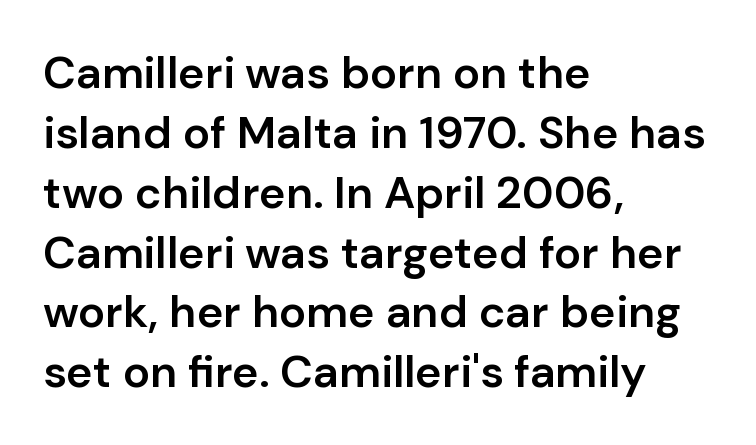
Firm but not heavy-handed strokes: this text is semibold. Left-aligned paragraph, ragged on the right. Rule under the text: the space is simply empty. Vertical spacing — default. What kind of face is this? One without serifs — a sans.
